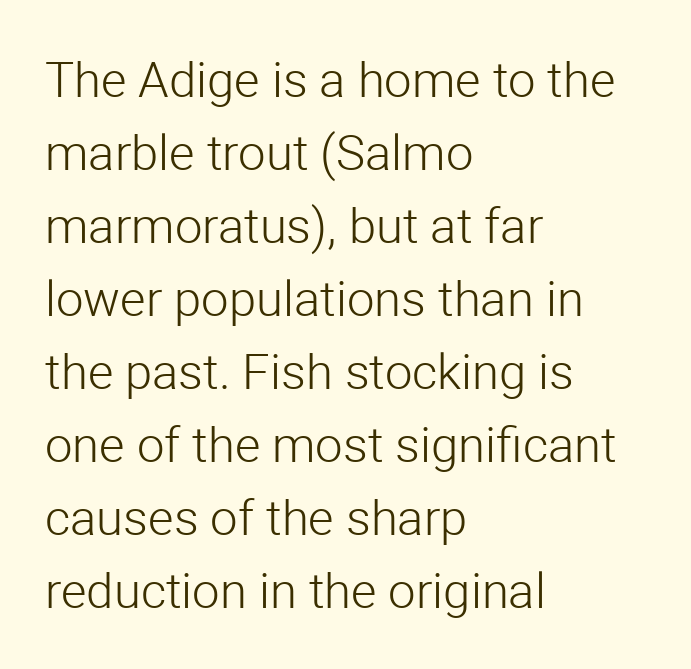
The typeface has the unassuming heft of standard copy or less. No italicization has been applied; the sample stays upright. Line beginnings align vertically; line endings do not. Between one letter and the next there's only the usual sliver of space. Each new line begins a customary step beneath the previous one. The typeface chosen for these lines omits serifs.
